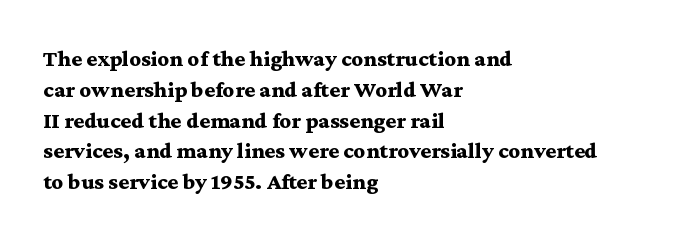
It's the straight-up-and-down kind of type. Descender tails drop into unmarked territory. Weight check: bold — yes, fully. Line beginnings align vertically; line endings do not.
